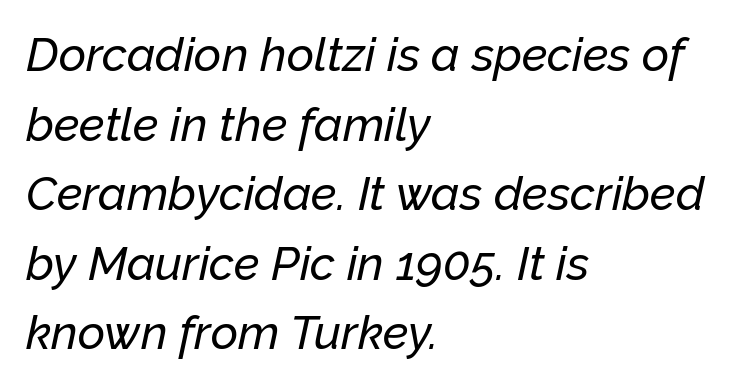
Q: Is the text italic (slanted)? A: Yes, it leans right by about 12 degrees.
Q: Is the text underlined? A: No.
Q: How is the paragraph aligned? A: Left-aligned.
Q: Is the spacing between letters normal or unusually wide? A: Normal.
Q: Is the spacing between lines tight, normal or loose? A: Normal.
Q: Width (condensed, normal, or wide)? A: Normal.
Q: Stroke contrast? A: Low.
Q: x-height? A: Medium.
Q: Monospaced? A: No.
